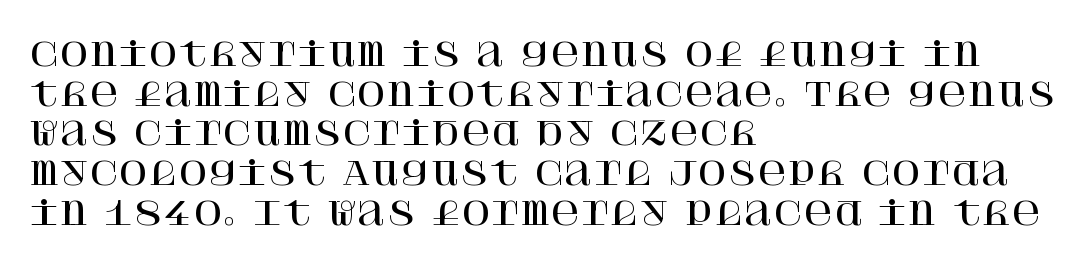
Q: Is the text italic (slanted)? A: No, it is upright.
Q: Is the typeface a serif or a sans-serif typeface? A: Serif.
Q: Is the text underlined? A: No.
Q: How is the paragraph aligned? A: Left-aligned.
Q: Is the spacing between letters normal or unusually wide? A: Normal.
Q: Width (condensed, normal, or wide)? A: Normal.
Q: Stroke contrast? A: High.
Q: x-height? A: Large.
